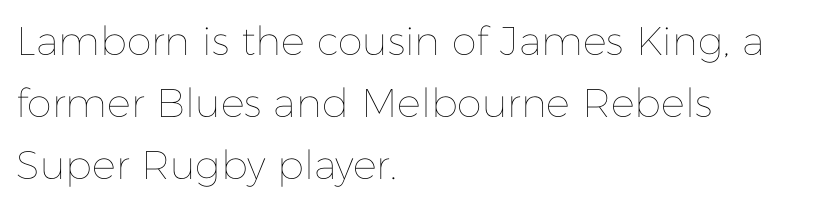
{"italic": "no", "bold": "no", "weight": "thin", "width": "normal", "stroke_contrast": "low", "x_height": "medium", "monospaced": "no", "underline": "no", "align": "left", "line_spacing": "normal", "line_spacing_ratio": 1.55, "letter_spacing": "normal", "letter_spacing_em": 0.0, "glyph_px": 40}
